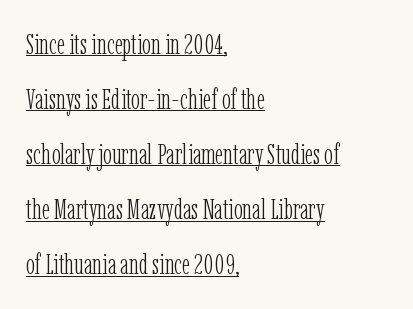
Examine the stroke ends and you'll spot serifs. Line spacing here is loose. Does a line run under the words? Yes, clearly. The text block is weighted toward the left margin, trailing off unevenly rightward. Caption: standard tracking, unaltered.
